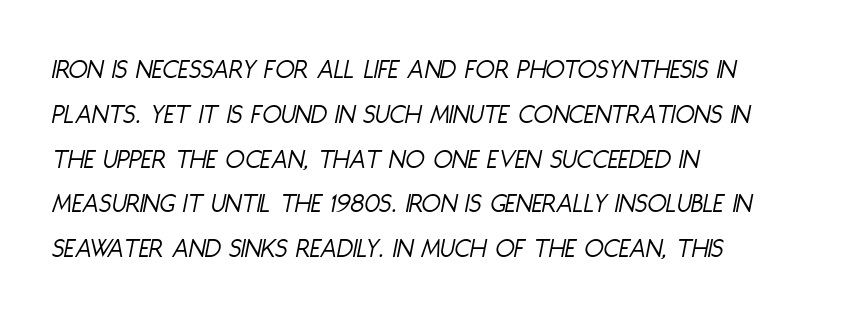
Q: Is the text bold? A: No.
Q: Is the text italic (slanted)? A: Yes, it leans right by about 11 degrees.
Q: Is the text underlined? A: No.
Q: How is the paragraph aligned? A: Left-aligned.
Q: Is the spacing between letters normal or unusually wide? A: Normal.
Q: Is the spacing between lines tight, normal or loose? A: Normal.
Q: Width (condensed, normal, or wide)? A: Condensed.
Q: Stroke contrast? A: Low.
Q: x-height? A: Large.
Q: Monospaced? A: No.
